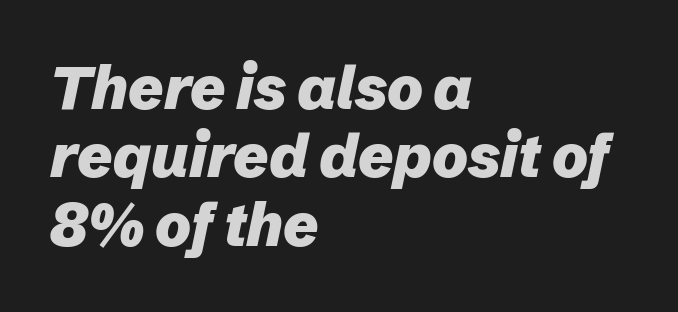
{"italic": "yes", "lean": "right", "slant_degrees": 12, "bold": "yes", "weight": "heavy", "width": "normal", "stroke_contrast": "low", "x_height": "medium", "monospaced": "no", "underline": "no", "align": "left", "line_spacing": "tight", "line_spacing_ratio": 1.14, "letter_spacing": "normal", "letter_spacing_em": 0.0, "glyph_px": 60}
